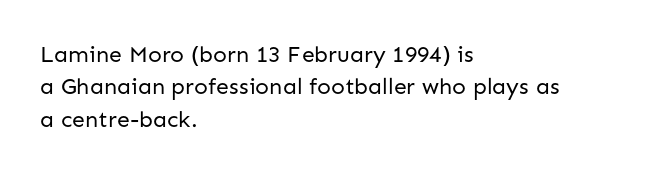
{"italic": "no", "bold": "no", "underline": "no", "align": "left", "line_spacing": "normal", "line_spacing_ratio": 1.41, "letter_spacing": "normal", "letter_spacing_em": 0.0, "glyph_px": 23}
